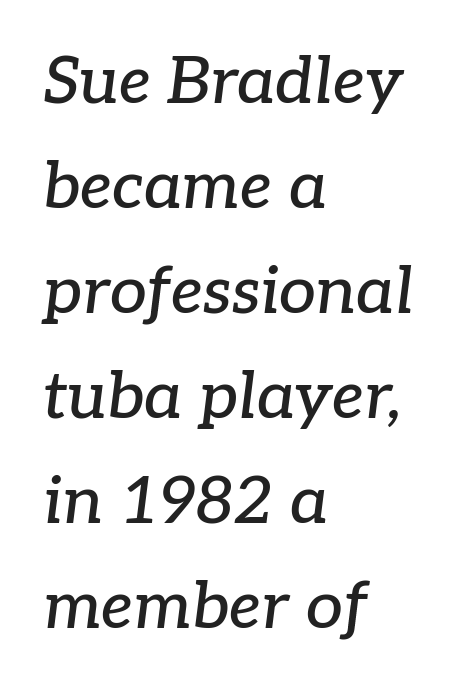
The image shows 66 px serif type, italic (leaning right); set left-aligned, normal line spacing (1.59x), normal letter spacing, not underlined; low stroke contrast and a medium x-height.
